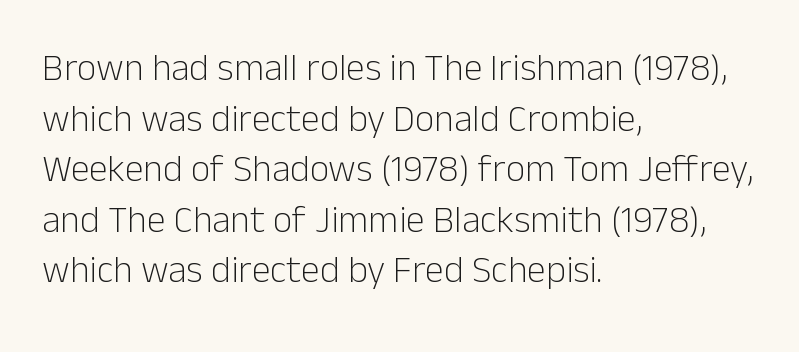
Q: Is the text bold? A: No.
Q: Is the text italic (slanted)? A: No, it is upright.
Q: Is the typeface a serif or a sans-serif typeface? A: Sans-serif.
Q: Is the text underlined? A: No.
Q: How is the paragraph aligned? A: Left-aligned.
Q: Is the spacing between letters normal or unusually wide? A: Normal.
Q: Is the spacing between lines tight, normal or loose? A: Normal.
Q: Width (condensed, normal, or wide)? A: Normal.
Q: Stroke contrast? A: Low.
Q: x-height? A: Medium.
Q: Monospaced? A: No.
